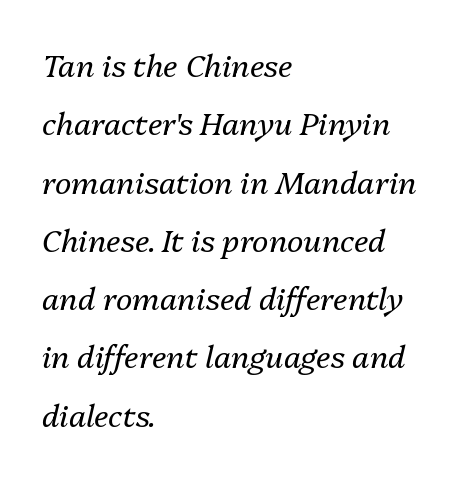
{"italic": "yes", "lean": "right", "slant_degrees": 13, "bold": "no", "weight": "regular", "width": "normal", "stroke_contrast": "medium", "x_height": "medium", "monospaced": "no", "underline": "no", "align": "left", "line_spacing_ratio": 1.88, "letter_spacing": "normal", "letter_spacing_em": 0.0, "glyph_px": 31}
